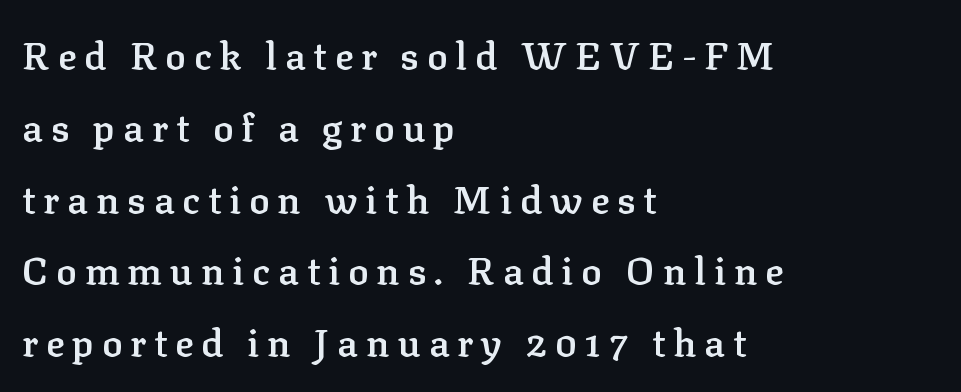
Q: Is the text bold? A: Semi-bold.
Q: Is the text italic (slanted)? A: No, it is upright.
Q: Is the typeface a serif or a sans-serif typeface? A: Serif.
Q: Is the text underlined? A: No.
Q: How is the paragraph aligned? A: Left-aligned.
Q: Is the spacing between letters normal or unusually wide? A: Unusually wide.
Q: Width (condensed, normal, or wide)? A: Normal.
Q: Stroke contrast? A: Low.
Q: x-height? A: Medium.
Q: Monospaced? A: No.
